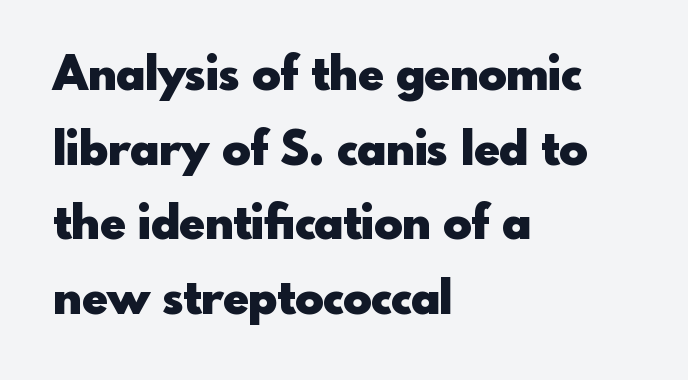
{"serif": "no", "italic": "no", "bold": "yes", "weight": "heavy", "width": "normal", "x_height": "small", "monospaced": "no", "underline": "no", "align": "left", "line_spacing": "normal", "line_spacing_ratio": 1.59, "letter_spacing": "normal", "letter_spacing_em": 0.0, "glyph_px": 47}
